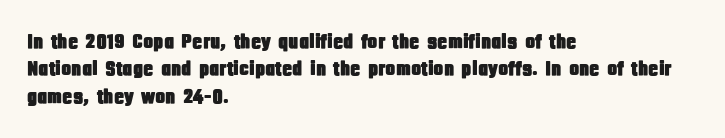
{"italic": "no", "underline": "no", "align": "left", "line_spacing": "normal", "line_spacing_ratio": 1.3, "letter_spacing": "normal", "letter_spacing_em": 0.0, "glyph_px": 21}
